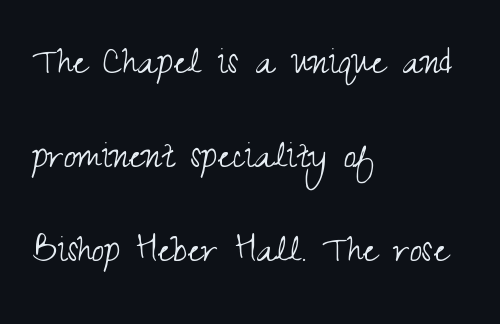
Q: Is the text bold? A: No.
Q: Is the text italic (slanted)? A: No, it is upright.
Q: Is the typeface a serif or a sans-serif typeface? A: Sans-serif.
Q: Is the text underlined? A: No.
Q: How is the paragraph aligned? A: Left-aligned.
Q: Is the spacing between letters normal or unusually wide? A: Normal.
Q: Is the spacing between lines tight, normal or loose? A: Loose.
Q: Width (condensed, normal, or wide)? A: Condensed.
Q: Stroke contrast? A: Medium.
Q: x-height? A: Small.
Q: Monospaced? A: No.
